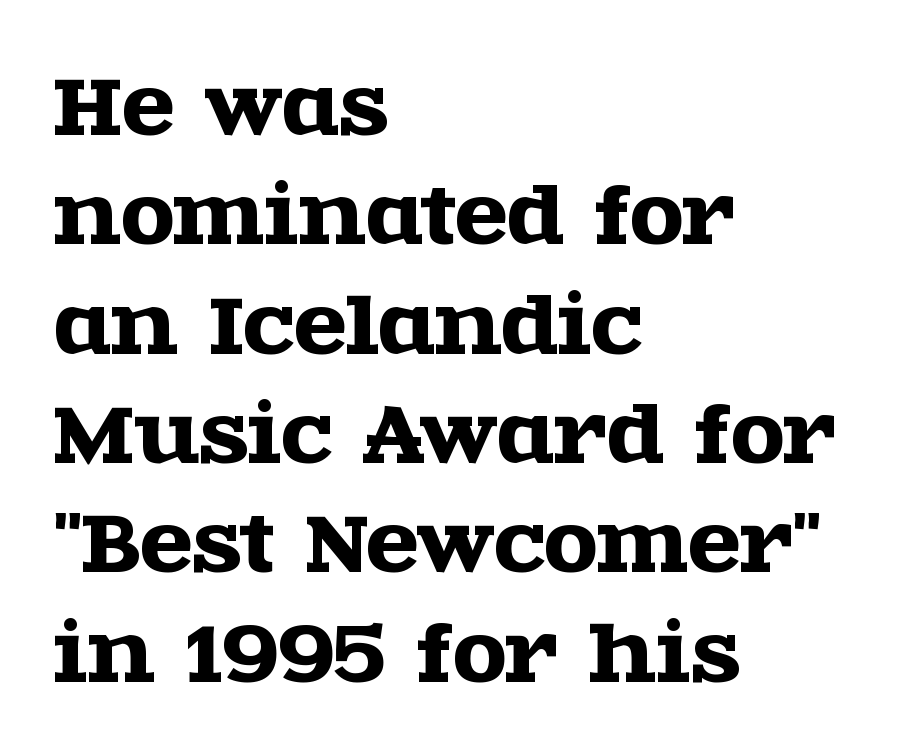
{"serif": "yes", "italic": "no", "width": "wide", "x_height": "large", "monospaced": "no", "underline": "no", "align": "left", "line_spacing": "normal", "line_spacing_ratio": 1.42, "letter_spacing": "normal", "letter_spacing_em": 0.0, "glyph_px": 77}
